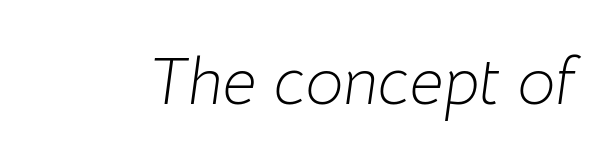
Q: Is the text bold? A: No.
Q: Is the text italic (slanted)? A: Yes, it leans right by about 8 degrees.
Q: Is the text underlined? A: No.
Q: Is the spacing between letters normal or unusually wide? A: Normal.
Q: Width (condensed, normal, or wide)? A: Normal.
Q: Stroke contrast? A: Low.
Q: x-height? A: Medium.
Q: Monospaced? A: No.
